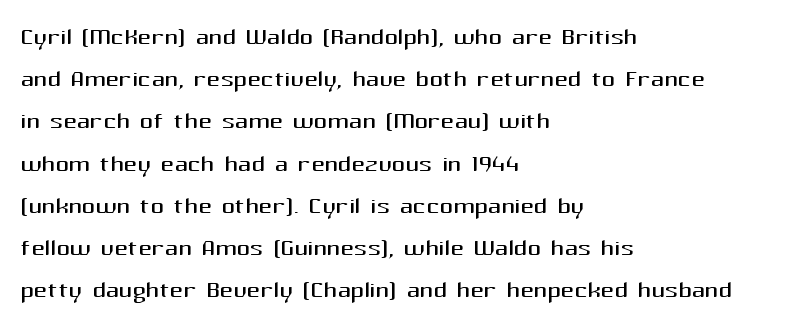
Q: Is the text bold? A: No.
Q: Is the text italic (slanted)? A: No, it is upright.
Q: Is the typeface a serif or a sans-serif typeface? A: Sans-serif.
Q: Is the text underlined? A: No.
Q: How is the paragraph aligned? A: Left-aligned.
Q: Is the spacing between letters normal or unusually wide? A: Normal.
Q: Is the spacing between lines tight, normal or loose? A: Normal.
Q: Width (condensed, normal, or wide)? A: Normal.
Q: Stroke contrast? A: Medium.
Q: x-height? A: Medium.
Q: Monospaced? A: No.
